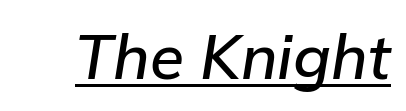
{"italic": "yes", "lean": "right", "slant_degrees": 9, "width": "normal", "stroke_contrast": "low", "x_height": "medium", "monospaced": "no", "underline": "yes", "letter_spacing": "normal", "letter_spacing_em": 0.0, "glyph_px": 62}
